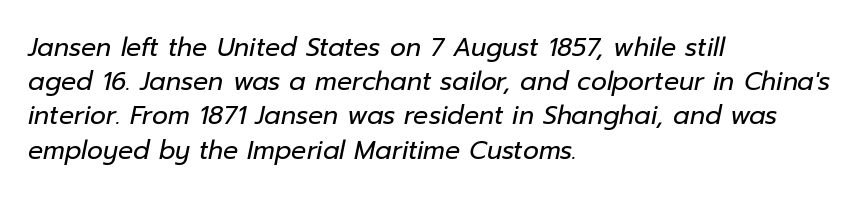
Q: Is the text bold? A: No.
Q: Is the text italic (slanted)? A: Yes, it leans right by about 12 degrees.
Q: Is the text underlined? A: No.
Q: How is the paragraph aligned? A: Left-aligned.
Q: Is the spacing between letters normal or unusually wide? A: Normal.
Q: Is the spacing between lines tight, normal or loose? A: Normal.
